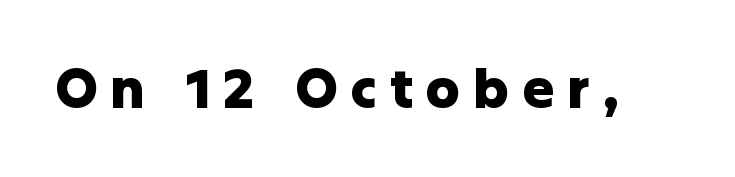
Spacing verdict: proportional, widths tailored to each character. Plain, unruled lines of type. The font family rendered here belongs to the sans-serif group. A roman cut, with each character standing at attention. There is plenty of visible air inserted between adjacent glyphs. Strong, thick strokes mark this as bold type.
